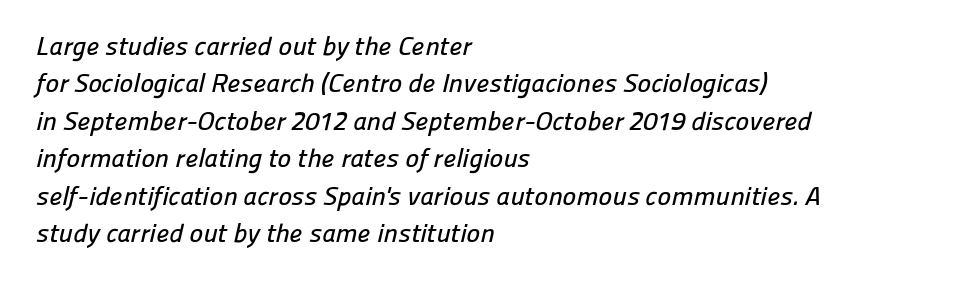
The image shows 26 px text type; set left-aligned, normal line spacing (1.44x), normal letter spacing, not underlined.
